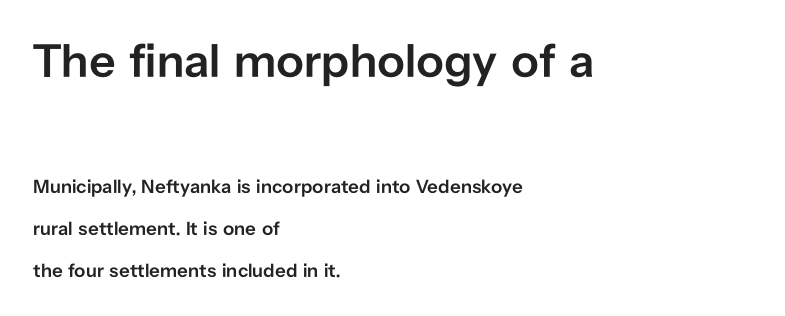
{"serif": "no", "italic": "no", "bold": "semi", "weight": "semibold", "width": "normal", "stroke_contrast": "low", "x_height": "medium", "monospaced": "no", "underline": "no", "align": "left", "line_spacing": "loose", "line_spacing_ratio": 2.22, "letter_spacing": "normal", "letter_spacing_em": 0.0, "larger_block": "first", "size_ratio": 2.47, "glyph_px": 47}
